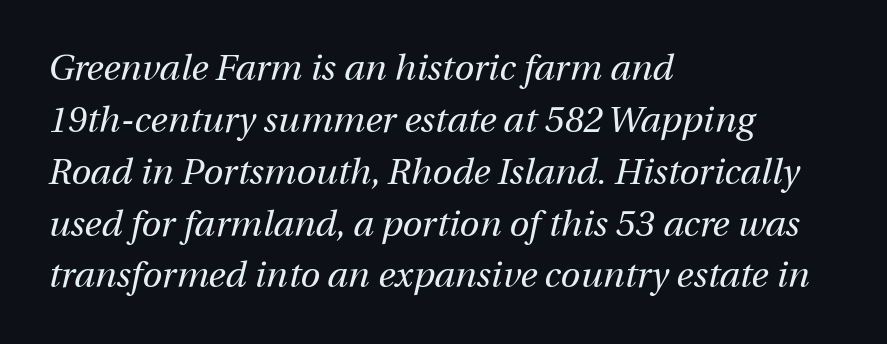
Q: Is the text bold? A: No.
Q: Is the text italic (slanted)? A: Yes, it leans right by about 12 degrees.
Q: Is the text underlined? A: No.
Q: How is the paragraph aligned? A: Left-aligned.
Q: Is the spacing between letters normal or unusually wide? A: Normal.
Q: Is the spacing between lines tight, normal or loose? A: Normal.
Q: Width (condensed, normal, or wide)? A: Normal.
Q: Stroke contrast? A: Medium.
Q: x-height? A: Medium.
Q: Monospaced? A: No.
